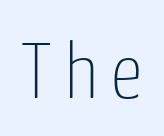
Q: Is the text bold? A: No.
Q: Is the text italic (slanted)? A: No, it is upright.
Q: Is the typeface a serif or a sans-serif typeface? A: Sans-serif.
Q: Is the text underlined? A: No.
Q: Width (condensed, normal, or wide)? A: Condensed.
Q: Stroke contrast? A: Low.
Q: x-height? A: Medium.
Q: Monospaced? A: No.
